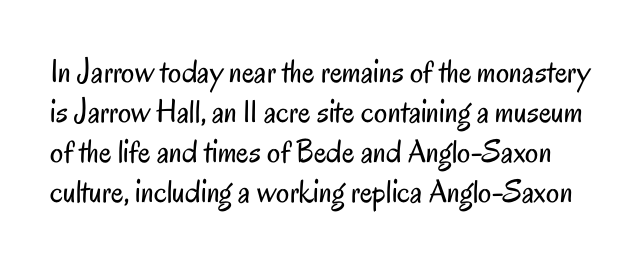
{"serif": "no", "italic": "no", "bold": "no", "weight": "regular", "width": "condensed", "stroke_contrast": "low", "x_height": "small", "monospaced": "no", "underline": "no", "line_spacing_ratio": 1.21, "letter_spacing": "normal", "letter_spacing_em": 0.0, "glyph_px": 33}
